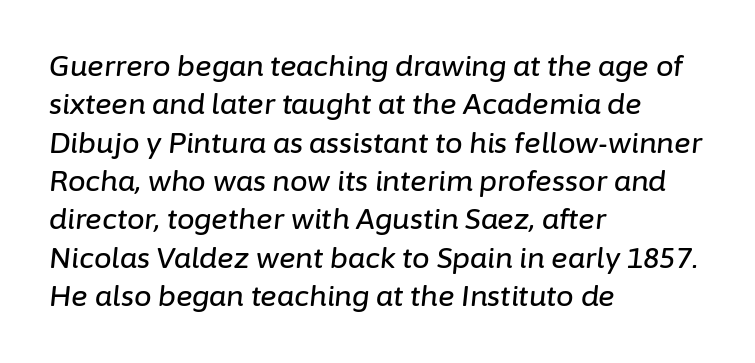
Q: Is the text italic (slanted)? A: Yes, it leans right by about 6 degrees.
Q: Is the text underlined? A: No.
Q: How is the paragraph aligned? A: Left-aligned.
Q: Is the spacing between letters normal or unusually wide? A: Normal.
Q: Is the spacing between lines tight, normal or loose? A: Normal.
Q: Width (condensed, normal, or wide)? A: Normal.
Q: Stroke contrast? A: Low.
Q: x-height? A: Medium.
Q: Monospaced? A: No.
